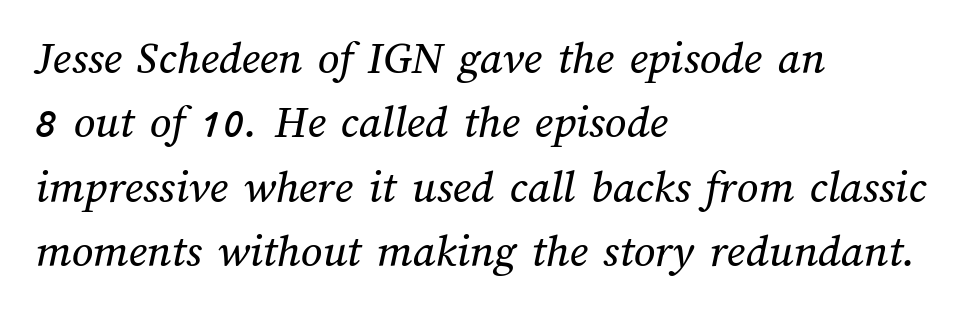
The lines are quadded left. Rule under the text: the space is simply empty. The passage shown stacks its lines at a standard gap. Character widths vary here, with narrow letters taking less room than wide ones.
